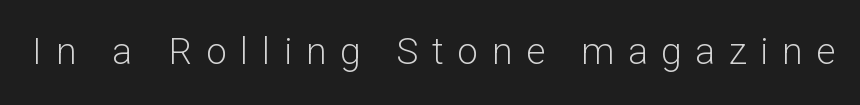
Do the characters align in a grid? No, the font is proportional. Is this a sans? Yes — the strokes have no serifs. Underline: absent. The cut favours lightness, reaching ordinary text weight at its darkest. Italic? Not at all — the glyphs are vertical.
